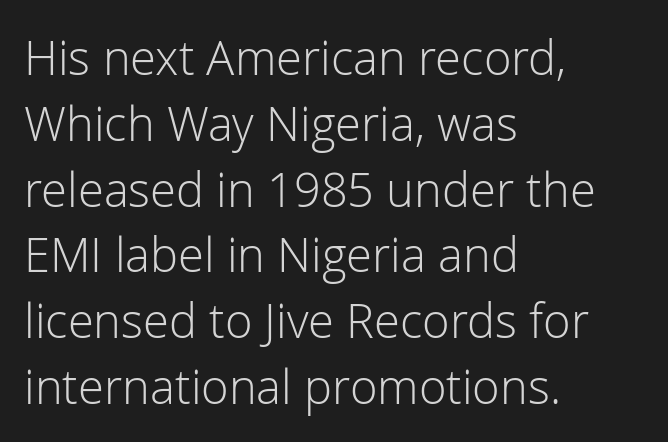
{"serif": "no", "italic": "no", "bold": "no", "weight": "light", "width": "normal", "stroke_contrast": "low", "x_height": "medium", "monospaced": "no", "underline": "no", "align": "left", "line_spacing": "normal", "line_spacing_ratio": 1.4, "letter_spacing": "normal", "letter_spacing_em": 0.0, "glyph_px": 47}
